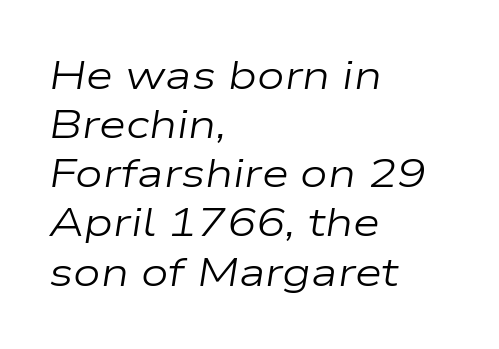
Compared with typical body copy, the letter spacing here is the same. Weight class: somewhere from thin through regular. The setting favours the left margin, as ordinary paragraphs usually do. You could not count columns in this text — the font is proportionally spaced. The glyphs are unaccompanied by any horizontal stroke below them. Does the leading feel generous? No, just average.
